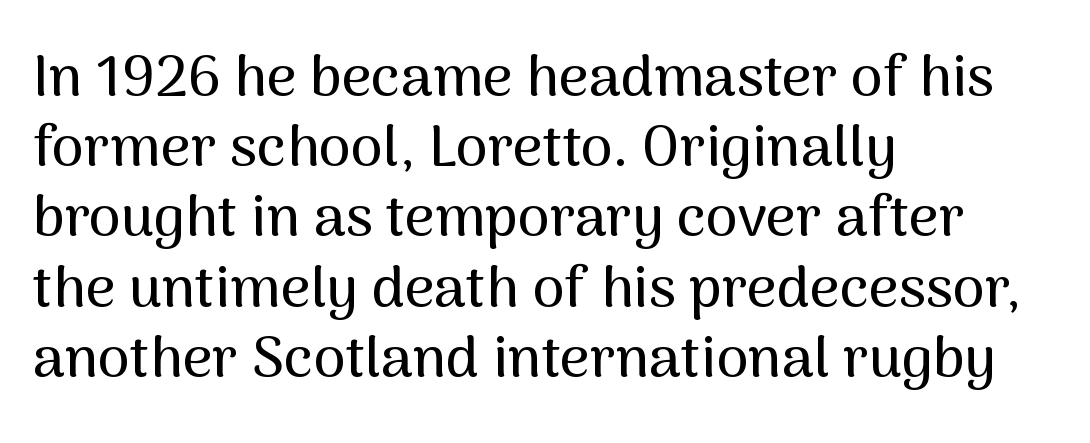
Q: Is the text italic (slanted)? A: No, it is upright.
Q: Is the typeface a serif or a sans-serif typeface? A: Sans-serif.
Q: Is the text underlined? A: No.
Q: How is the paragraph aligned? A: Left-aligned.
Q: Is the spacing between letters normal or unusually wide? A: Normal.
Q: Width (condensed, normal, or wide)? A: Normal.
Q: Stroke contrast? A: Medium.
Q: x-height? A: Medium.
Q: Monospaced? A: No.
